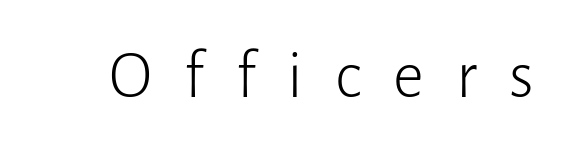
{"serif": "no", "italic": "no", "bold": "no", "weight": "light", "width": "normal", "stroke_contrast": "low", "x_height": "medium", "monospaced": "no", "underline": "no", "letter_spacing": "wide", "letter_spacing_em": 0.47, "glyph_px": 68}
